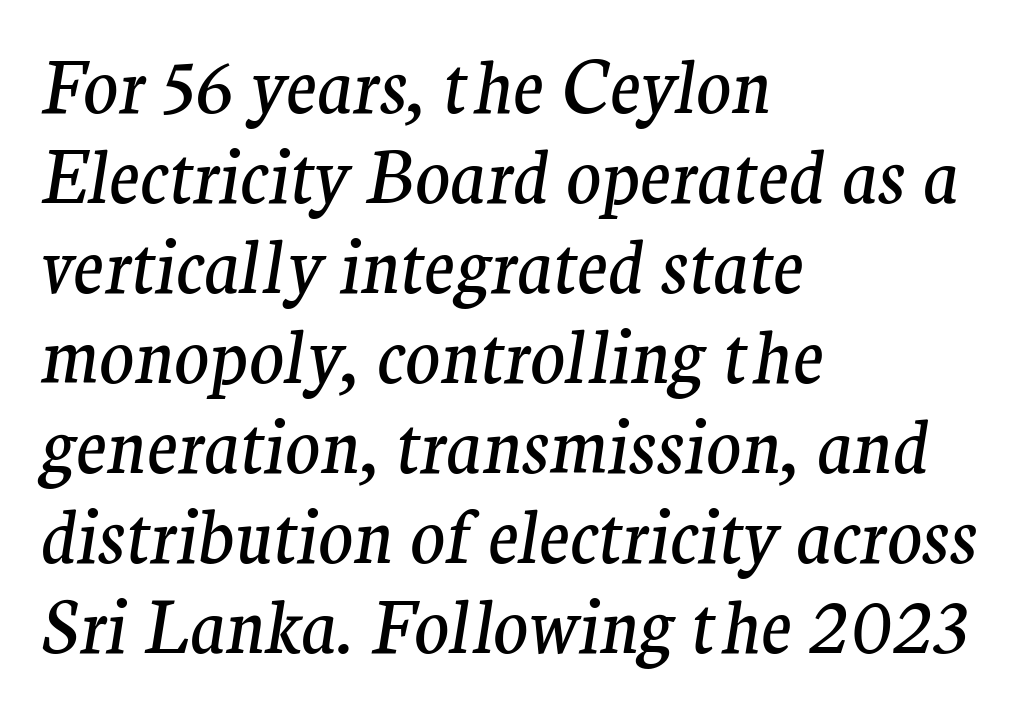
Q: Is the text bold? A: No.
Q: Is the text italic (slanted)? A: Yes, it leans right by about 9 degrees.
Q: Is the typeface a serif or a sans-serif typeface? A: Serif.
Q: Is the text underlined? A: No.
Q: How is the paragraph aligned? A: Left-aligned.
Q: Is the spacing between letters normal or unusually wide? A: Normal.
Q: Is the spacing between lines tight, normal or loose? A: Normal.
Q: Width (condensed, normal, or wide)? A: Normal.
Q: Stroke contrast? A: Medium.
Q: x-height? A: Medium.
Q: Monospaced? A: No.
